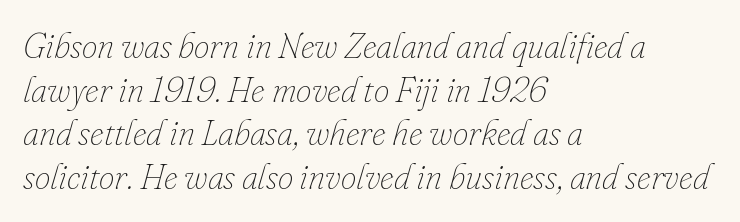
Q: Is the text bold? A: No.
Q: Is the text italic (slanted)? A: Yes, it leans right by about 16 degrees.
Q: Is the text underlined? A: No.
Q: How is the paragraph aligned? A: Left-aligned.
Q: Is the spacing between letters normal or unusually wide? A: Normal.
Q: Is the spacing between lines tight, normal or loose? A: Normal.
Q: Width (condensed, normal, or wide)? A: Normal.
Q: Stroke contrast? A: Low.
Q: x-height? A: Small.
Q: Monospaced? A: No.
